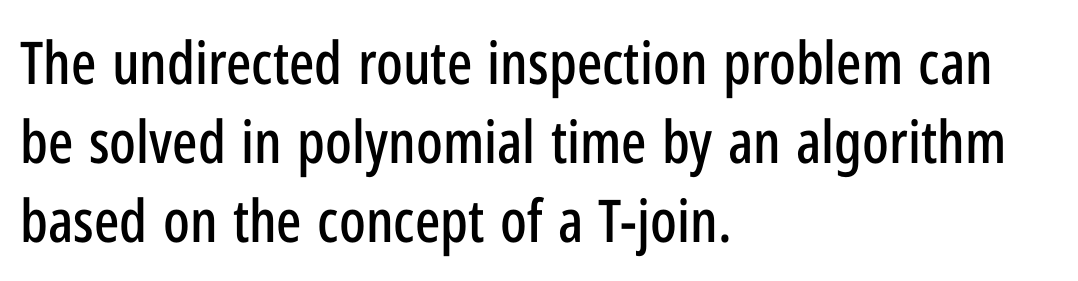
The image shows 59 px condensed sans-serif type, upright; set left-aligned, normal line spacing (1.34x), normal letter spacing, not underlined; low stroke contrast and a medium x-height.
